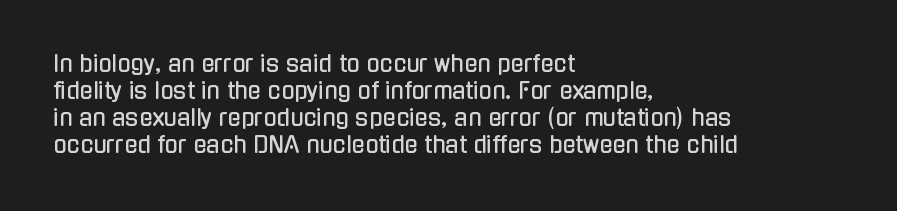
{"italic": "no", "underline": "no", "align": "left", "line_spacing_ratio": 1.23, "letter_spacing": "normal", "letter_spacing_em": 0.0, "glyph_px": 22}
